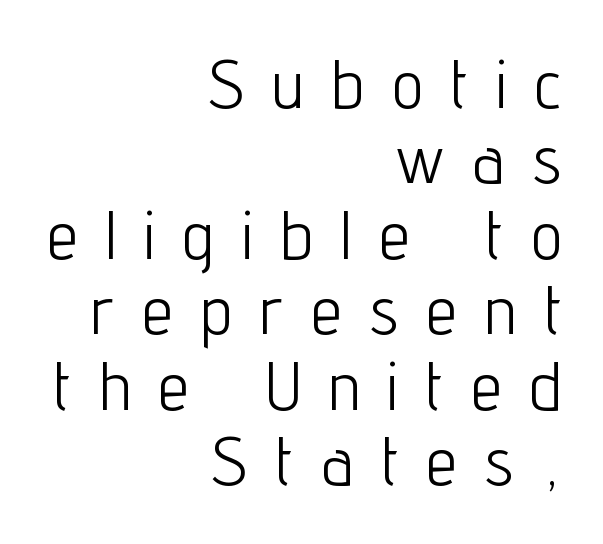
{"serif": "no", "italic": "no", "bold": "no", "weight": "light", "width": "condensed", "stroke_contrast": "low", "x_height": "medium", "monospaced": "no", "underline": "no", "align": "right", "line_spacing": "tight", "line_spacing_ratio": 1.11, "letter_spacing": "wide", "letter_spacing_em": 0.43, "glyph_px": 68}
